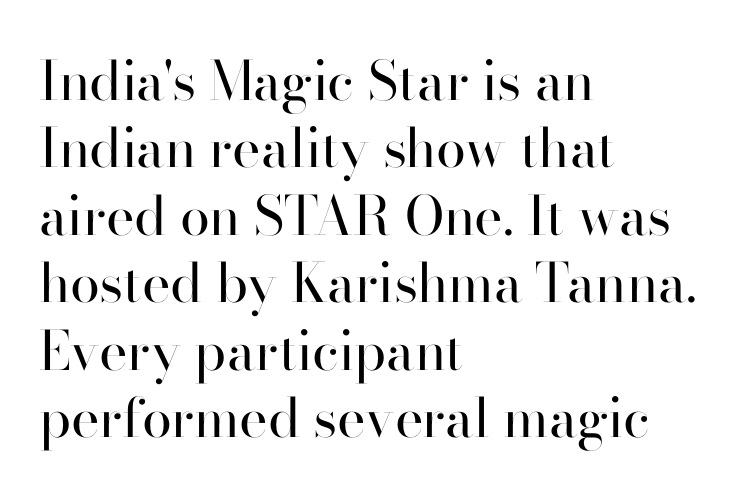
Is this a fixed-width face? No — the glyphs have proportional, varying widths. The letters stand straight up with perfectly vertical stems. The typeface has the unassuming heft of standard copy or less. Alignment: flush left.
